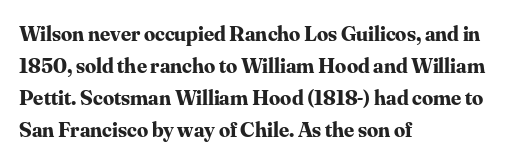
{"italic": "no", "bold": "yes", "underline": "no", "align": "left", "line_spacing": "normal", "line_spacing_ratio": 1.45, "letter_spacing": "normal", "letter_spacing_em": 0.0, "glyph_px": 22}
